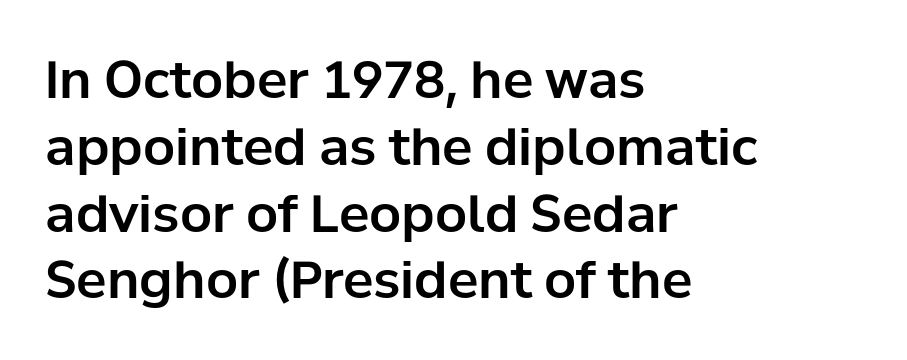
Q: Is the text italic (slanted)? A: No, it is upright.
Q: Is the typeface a serif or a sans-serif typeface? A: Sans-serif.
Q: Is the text underlined? A: No.
Q: How is the paragraph aligned? A: Left-aligned.
Q: Is the spacing between letters normal or unusually wide? A: Normal.
Q: Is the spacing between lines tight, normal or loose? A: Normal.
Q: Width (condensed, normal, or wide)? A: Normal.
Q: Stroke contrast? A: Low.
Q: x-height? A: Medium.
Q: Monospaced? A: No.
